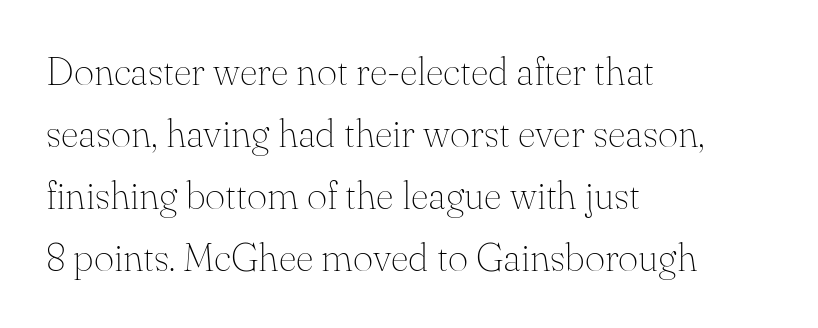
{"serif": "yes", "italic": "no", "bold": "no", "weight": "thin", "width": "normal", "stroke_contrast": "medium", "x_height": "small", "monospaced": "no", "underline": "no", "align": "left", "line_spacing": "normal", "line_spacing_ratio": 1.59, "letter_spacing": "normal", "letter_spacing_em": 0.0, "glyph_px": 39}
